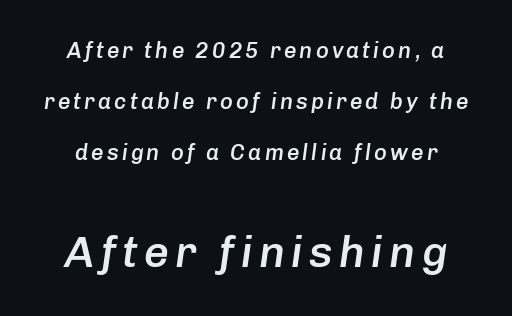
The image shows 44 px semibold type, italic (leaning right); set loose line spacing (2.32x), not underlined; the second (bottom) block is 2.0x larger; low stroke contrast and a medium x-height.
